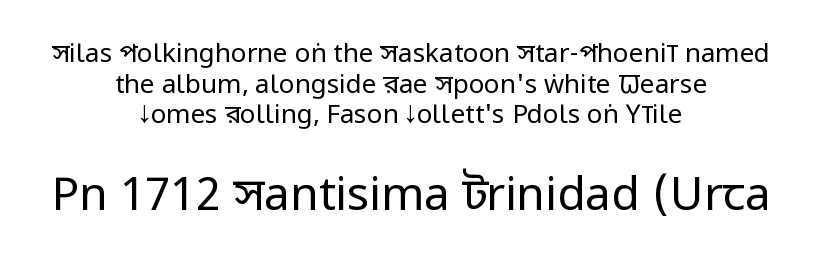
Look at the glyph heights: the lower group is clearly the bigger setting. This sample uses an upright cut, with every glyph sitting square on the baseline. These lines are rendered in a variable-pitch font. Check the space under the baseline: it is left empty. Short note: letters normally spaced. Each stroke keeps to a modest, everyday thickness or less.
